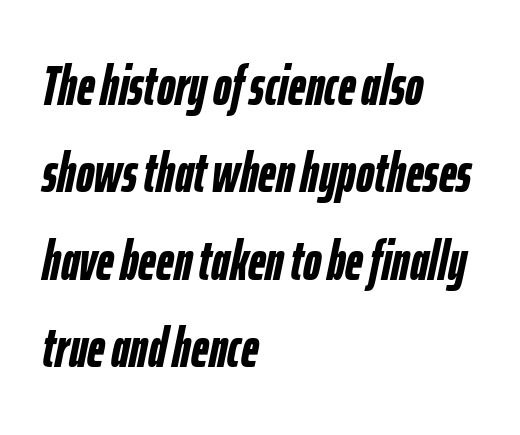
The image shows 55 px semibold, condensed type, italic (leaning right); set left-aligned, normal line spacing (1.59x), normal letter spacing, not underlined; low stroke contrast and a medium x-height.
